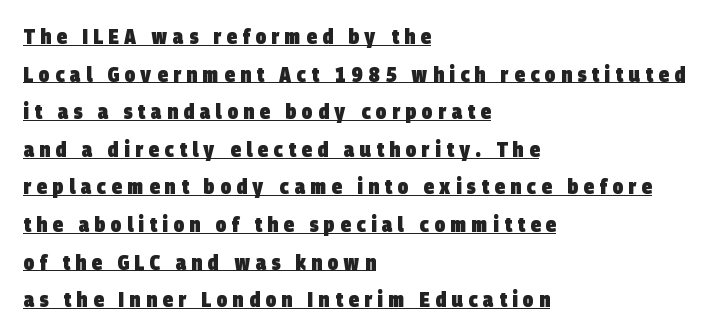
{"bold": "yes", "underline": "yes", "align": "left", "line_spacing_ratio": 1.79, "letter_spacing": "wide", "letter_spacing_em": 0.26, "glyph_px": 21}
